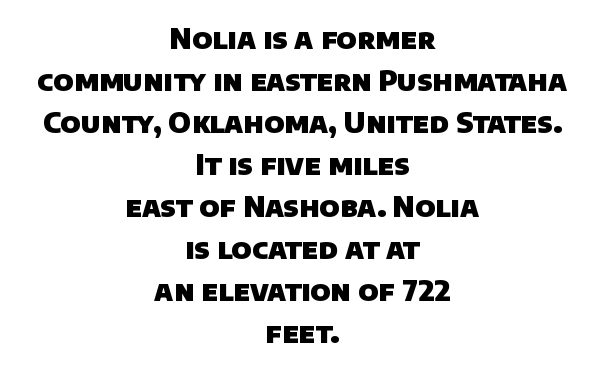
Q: Is the text bold? A: Yes.
Q: Is the typeface a serif or a sans-serif typeface? A: Sans-serif.
Q: Is the text underlined? A: No.
Q: How is the paragraph aligned? A: Centered.
Q: Is the spacing between letters normal or unusually wide? A: Normal.
Q: Is the spacing between lines tight, normal or loose? A: Normal.
Q: Width (condensed, normal, or wide)? A: Normal.
Q: Stroke contrast? A: Low.
Q: x-height? A: Large.
Q: Monospaced? A: No.
